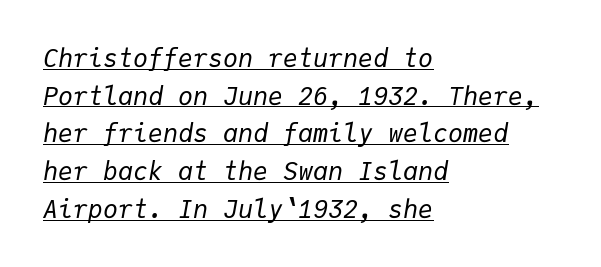
Beneath each row of characters lies a ruled line. The cut favours lightness, reaching ordinary text weight at its darkest. One-word summary of the alignment: left. Notice how descenders clear the ascenders below comfortably — that's standard leading. Look at the tracking — it's just the regular setting, nothing added.
